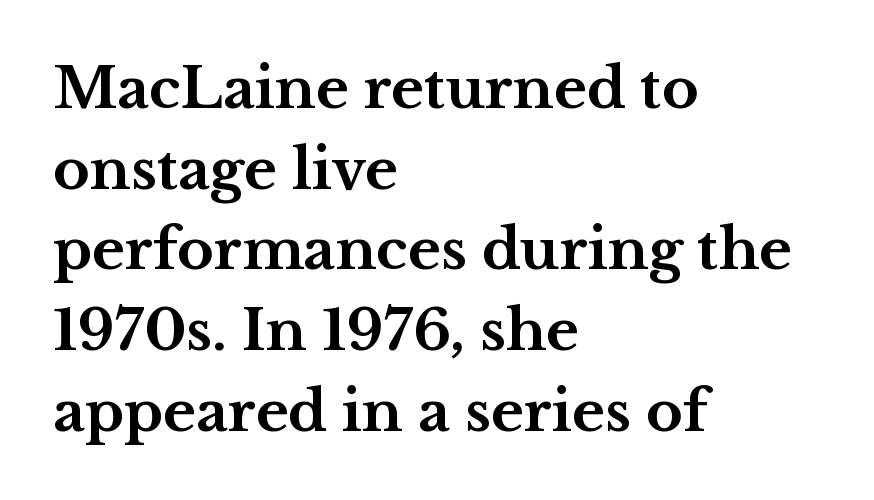
The image shows 56 px bold, wide serif type, upright; set left-aligned, normal line spacing (1.44x), normal letter spacing, not underlined; medium stroke contrast and a medium x-height.
